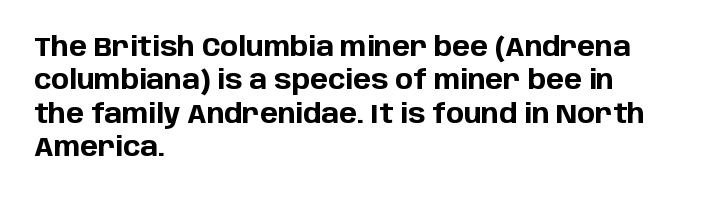
The image shows 27 px bold type, upright; set left-aligned, line spacing 1.24x, normal letter spacing, not underlined.
